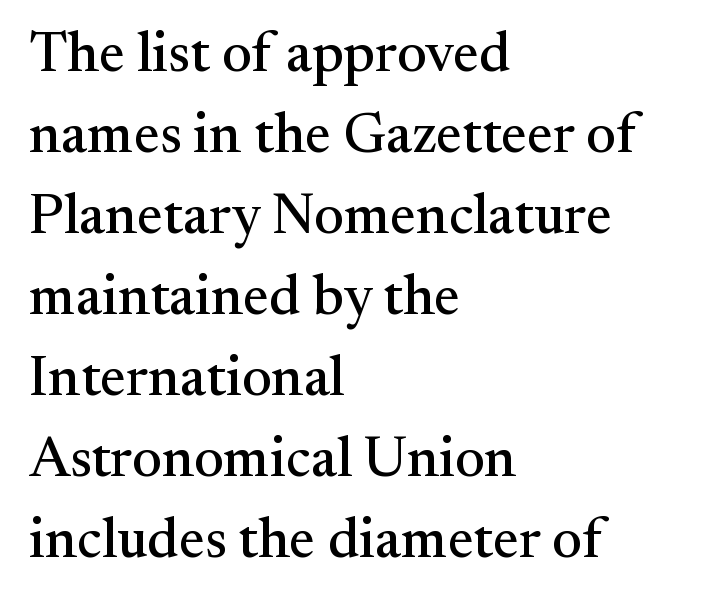
No word sits above an underline. The specimen reads as upright at a glance. The face used here is proportionally spaced, like ordinary book or web type. Line starts are locked; line ends wander.
